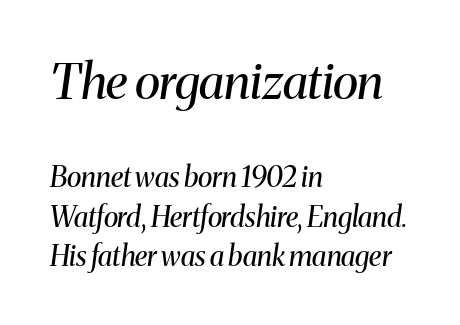
{"serif": "yes", "italic": "yes", "lean": "right", "slant_degrees": 8, "bold": "no", "weight": "regular", "width": "normal", "stroke_contrast": "medium", "x_height": "medium", "monospaced": "no", "underline": "no", "align": "left", "line_spacing": "normal", "line_spacing_ratio": 1.42, "letter_spacing": "normal", "letter_spacing_em": 0.0, "larger_block": "first", "size_ratio": 1.75, "glyph_px": 49}
